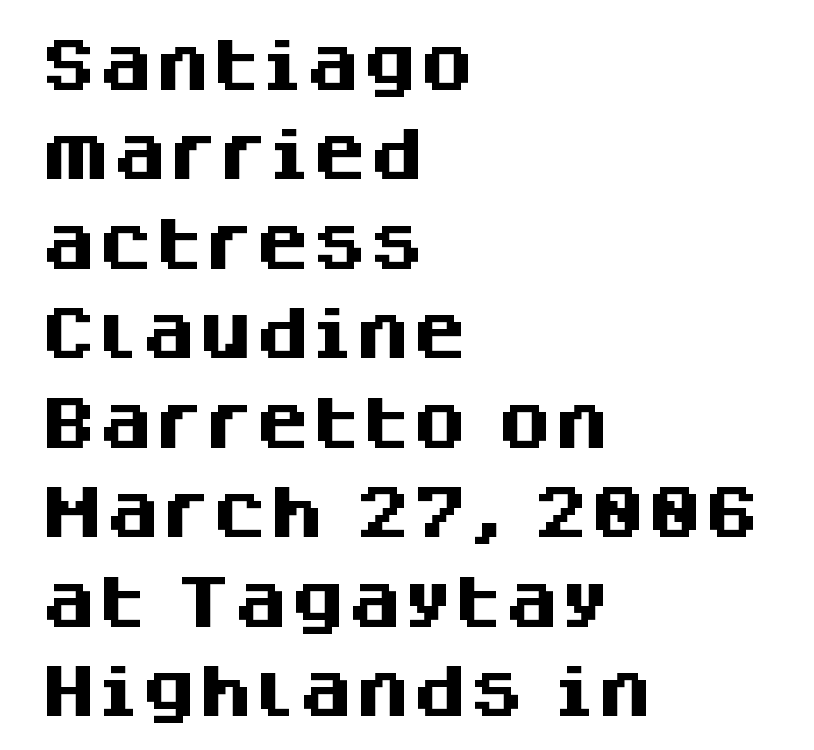
Horizontal bands of white between lines are of average thickness. The rendering uses natural spacing where letterforms have individual widths. Horizontal alignment here is leftward, the default for most running prose. Typographically, this falls in the sans-serif category. There is no visible air inserted between adjacent glyphs.
